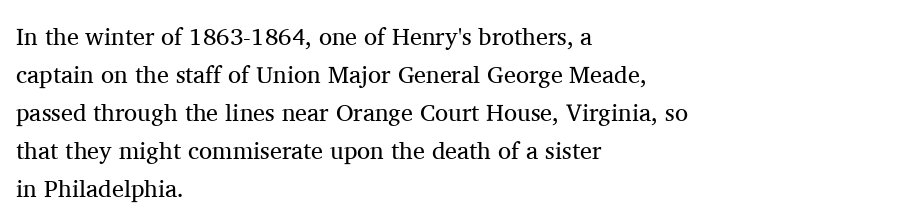
{"italic": "no", "bold": "no", "underline": "no", "align": "left", "line_spacing": "normal", "line_spacing_ratio": 1.58, "letter_spacing": "normal", "letter_spacing_em": 0.0, "glyph_px": 24}
